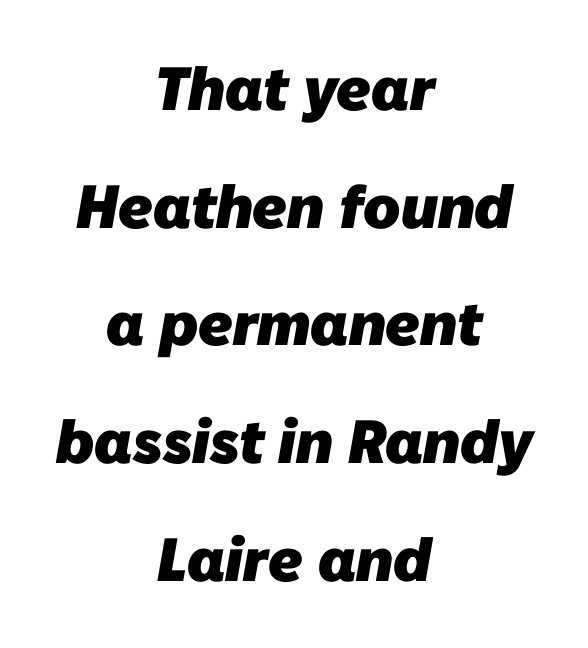
{"serif": "no", "bold": "yes", "weight": "heavy", "width": "normal", "stroke_contrast": "low", "x_height": "medium", "monospaced": "no", "underline": "no", "align": "center", "line_spacing": "loose", "line_spacing_ratio": 1.93, "letter_spacing": "normal", "letter_spacing_em": 0.0, "glyph_px": 61}
